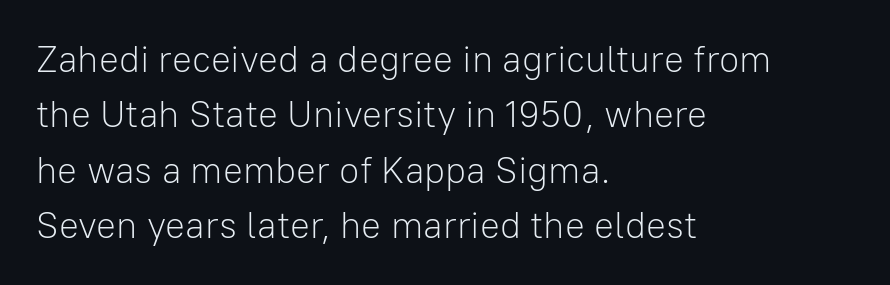
{"serif": "no", "italic": "no", "bold": "no", "weight": "light", "width": "normal", "stroke_contrast": "low", "x_height": "medium", "monospaced": "no", "underline": "no", "align": "left", "line_spacing": "normal", "line_spacing_ratio": 1.5, "letter_spacing": "normal", "letter_spacing_em": 0.0, "glyph_px": 37}
